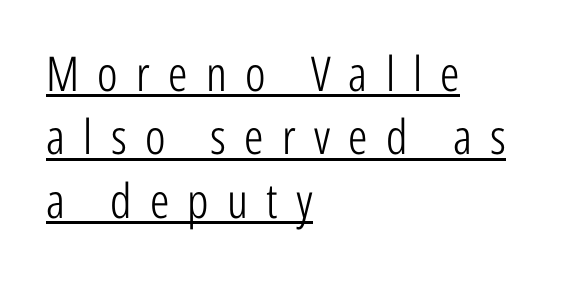
{"serif": "no", "italic": "no", "bold": "no", "weight": "light", "width": "condensed", "stroke_contrast": "low", "x_height": "medium", "monospaced": "no", "underline": "yes", "align": "left", "line_spacing": "normal", "line_spacing_ratio": 1.32, "letter_spacing": "wide", "letter_spacing_em": 0.38, "glyph_px": 48}
